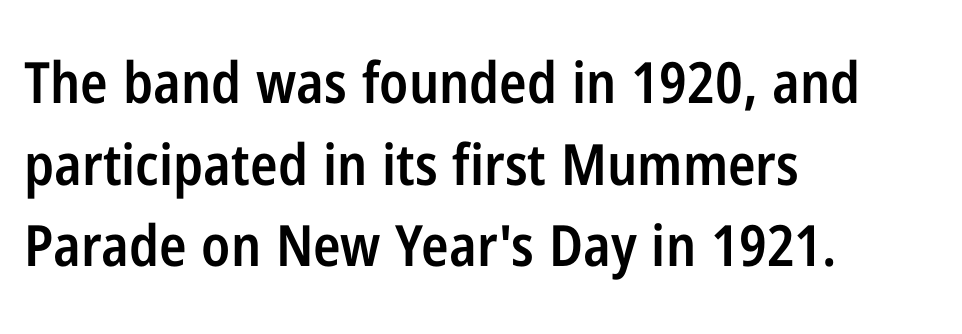
The image shows 57 px semibold, condensed sans-serif type, upright; set left-aligned, normal line spacing (1.43x), normal letter spacing, not underlined; low stroke contrast and a medium x-height.
